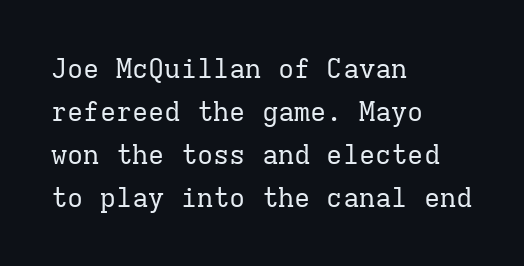
Line beginnings align vertically; line endings do not. Quick note: not italic, upright. No chunkiness to these letters — they're not bold. Default kerning and tracking; the words read as compact shapes.
